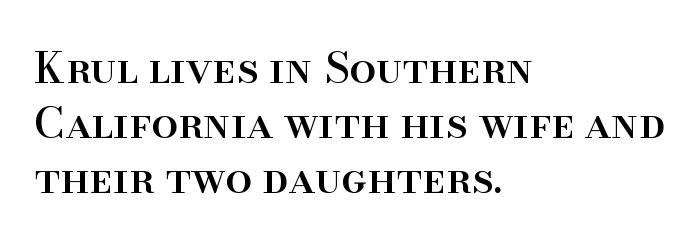
The face used here is rendered with its standard letterfit. Descenders are the only things crossing below the line. The lines are quadded left. Little horizontal feet cap the strokes, marking this as serif type. Quick note: interline space is typical.
